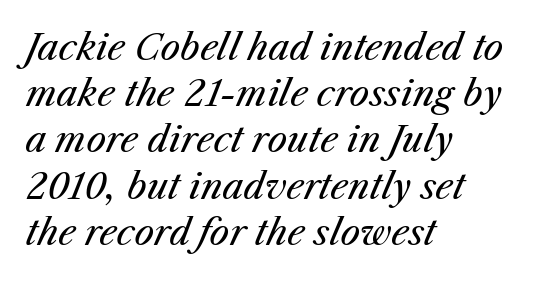
Q: Is the text bold? A: No.
Q: Is the text italic (slanted)? A: Yes, it leans right by about 25 degrees.
Q: Is the text underlined? A: No.
Q: How is the paragraph aligned? A: Left-aligned.
Q: Is the spacing between letters normal or unusually wide? A: Normal.
Q: Is the spacing between lines tight, normal or loose? A: Normal.
Q: Width (condensed, normal, or wide)? A: Normal.
Q: Stroke contrast? A: Medium.
Q: x-height? A: Medium.
Q: Monospaced? A: No.
